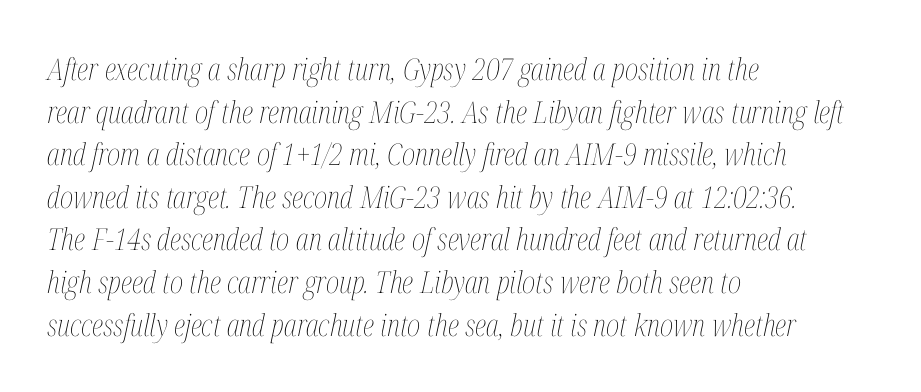
The image shows 30 px thin, condensed type, italic (leaning right); set left-aligned, normal line spacing (1.42x), normal letter spacing, not underlined; medium stroke contrast and a medium x-height.
